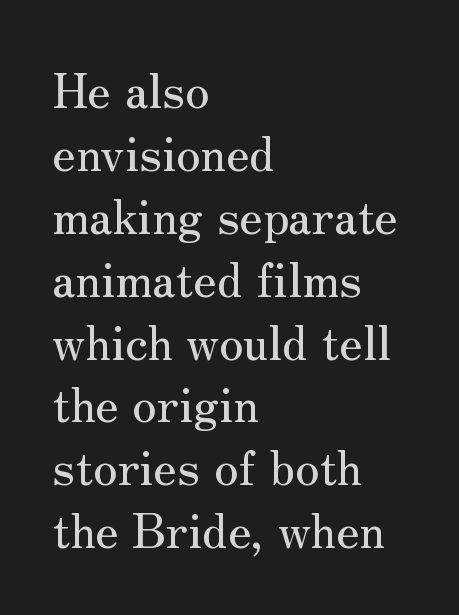
The image shows 48 px serif type, upright; set left-aligned, normal line spacing (1.31x), normal letter spacing, not underlined; medium stroke contrast and a small x-height.
